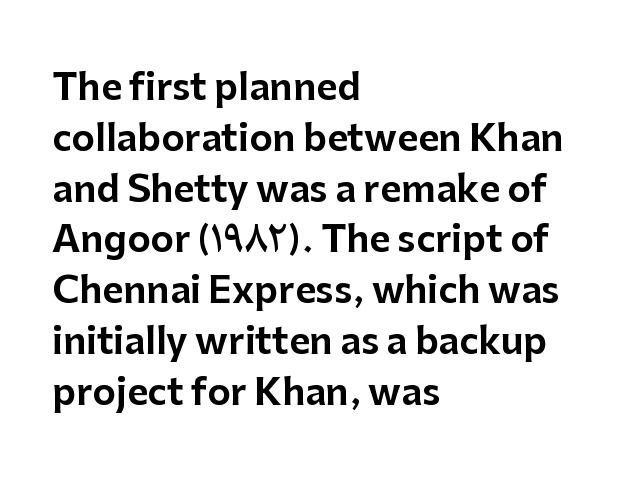
Q: Is the text italic (slanted)? A: No, it is upright.
Q: Is the typeface a serif or a sans-serif typeface? A: Sans-serif.
Q: Is the text underlined? A: No.
Q: How is the paragraph aligned? A: Left-aligned.
Q: Is the spacing between letters normal or unusually wide? A: Normal.
Q: Is the spacing between lines tight, normal or loose? A: Normal.
Q: Width (condensed, normal, or wide)? A: Normal.
Q: Stroke contrast? A: Low.
Q: x-height? A: Medium.
Q: Monospaced? A: No.
